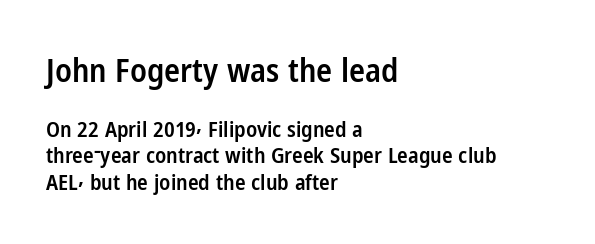
The image shows 33 px semibold, condensed sans-serif type, upright; set left-aligned, line spacing 1.22x, normal letter spacing, not underlined; the first (top) block is 1.5x larger; low stroke contrast and a medium x-height.
